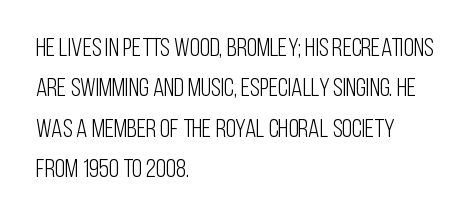
Check the space under the baseline: it is left empty. The type sits square on the baseline with zero lean. Line spacing here is normal. Casual observation: everything's shoved over to the left. Honestly, the letter spacing is just normal — you wouldn't notice it.
